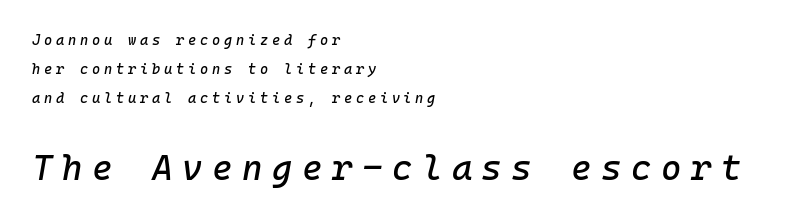
Q: Is the text italic (slanted)? A: Yes, it leans right by about 10 degrees.
Q: Is the text underlined? A: No.
Q: How is the paragraph aligned? A: Left-aligned.
Q: Is the spacing between letters normal or unusually wide? A: Unusually wide.
Q: Is the spacing between lines tight, normal or loose? A: Loose.
Q: Which block of text is set in a larger size, the first (top) or the second (bottom)? A: The second (bottom) one.
Q: Width (condensed, normal, or wide)? A: Normal.
Q: Stroke contrast? A: Low.
Q: x-height? A: Medium.
Q: Monospaced? A: Yes.
